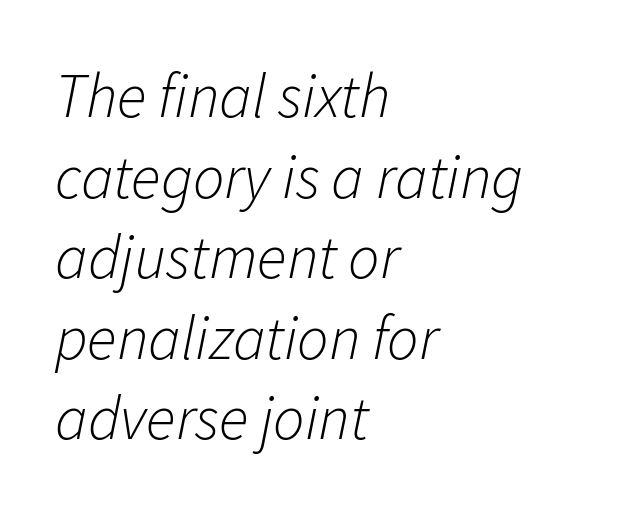
This sample keeps an unexceptional amount of space between lines. The rag falls on the right side of this text block. The passage shown is typed in a proportional face where columns would drift. The typesetting does not lean heavy: it is not bold. A typesetter would call this zero additional tracking.
